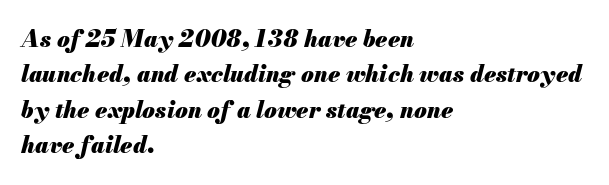
Q: Is the text bold? A: Yes.
Q: Is the text italic (slanted)? A: Yes, it leans right by about 13 degrees.
Q: Is the text underlined? A: No.
Q: How is the paragraph aligned? A: Left-aligned.
Q: Is the spacing between letters normal or unusually wide? A: Normal.
Q: Is the spacing between lines tight, normal or loose? A: Normal.
